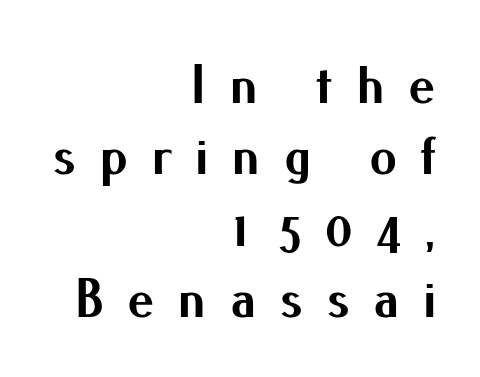
{"serif": "no", "italic": "no", "bold": "yes", "weight": "bold", "width": "normal", "stroke_contrast": "medium", "x_height": "small", "monospaced": "no", "underline": "no", "align": "right", "line_spacing": "normal", "line_spacing_ratio": 1.3, "letter_spacing": "wide", "letter_spacing_em": 0.42, "glyph_px": 55}
